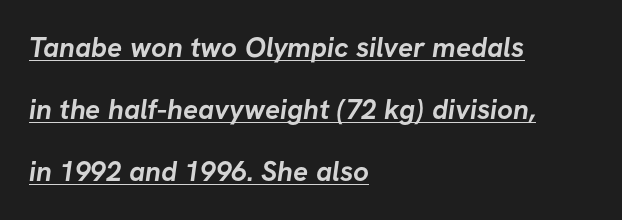
Q: Is the text bold? A: Yes.
Q: Is the typeface a serif or a sans-serif typeface? A: Sans-serif.
Q: Is the text underlined? A: Yes.
Q: How is the paragraph aligned? A: Left-aligned.
Q: Is the spacing between letters normal or unusually wide? A: Normal.
Q: Is the spacing between lines tight, normal or loose? A: Loose.
Q: Width (condensed, normal, or wide)? A: Normal.
Q: Stroke contrast? A: Low.
Q: x-height? A: Medium.
Q: Monospaced? A: No.
